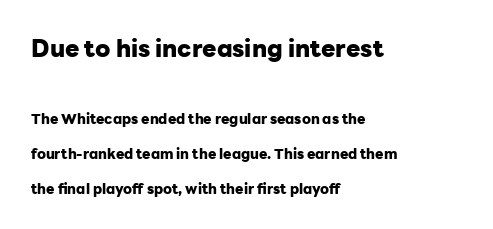
Q: Is the text bold? A: Yes.
Q: Is the text italic (slanted)? A: No, it is upright.
Q: Is the text underlined? A: No.
Q: How is the paragraph aligned? A: Left-aligned.
Q: Is the spacing between letters normal or unusually wide? A: Normal.
Q: Is the spacing between lines tight, normal or loose? A: Loose.
Q: Which block of text is set in a larger size, the first (top) or the second (bottom)? A: The first (top) one.
